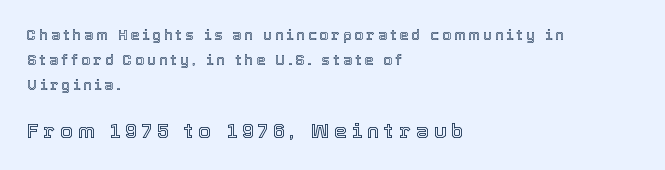
Line starts are locked; line ends wander. Here the glyphs are tracked loosely, breaking word shapes into spaced letters. Descenders are the only things crossing below the line. The designer gave the closing block more size than the opening block.
